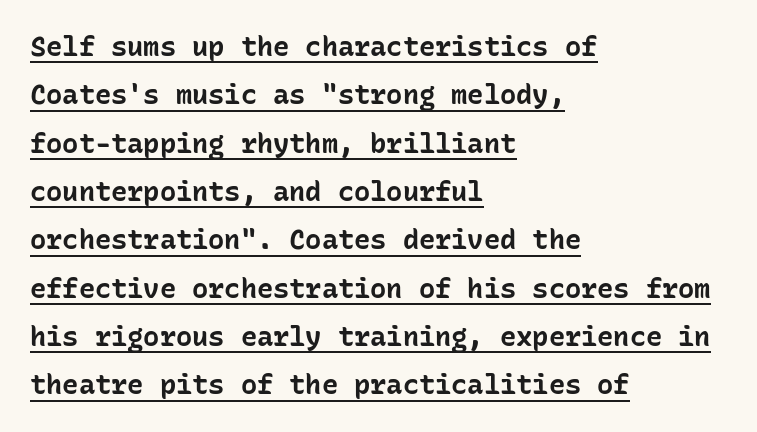
{"italic": "no", "bold": "yes", "underline": "yes", "align": "left", "line_spacing_ratio": 1.79, "letter_spacing": "normal", "letter_spacing_em": 0.0, "glyph_px": 27}
